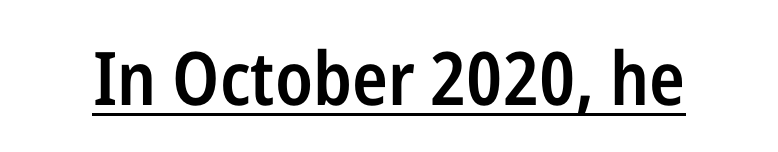
The image shows 74 px semibold, condensed sans-serif type, upright; set normal letter spacing, underlined; low stroke contrast and a medium x-height.
